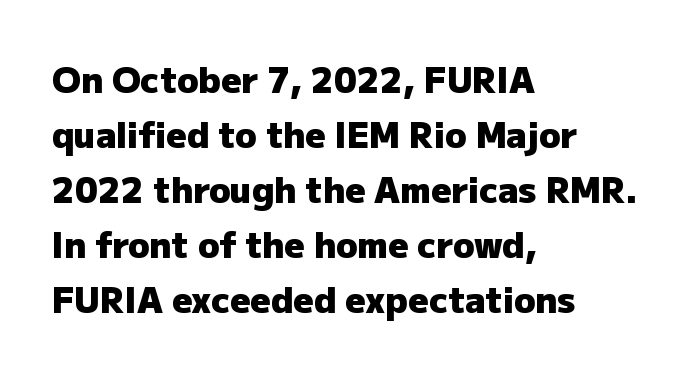
The image shows 35 px heavy sans-serif type, upright; set left-aligned, normal line spacing (1.57x), normal letter spacing, not underlined; low stroke contrast and a medium x-height.
